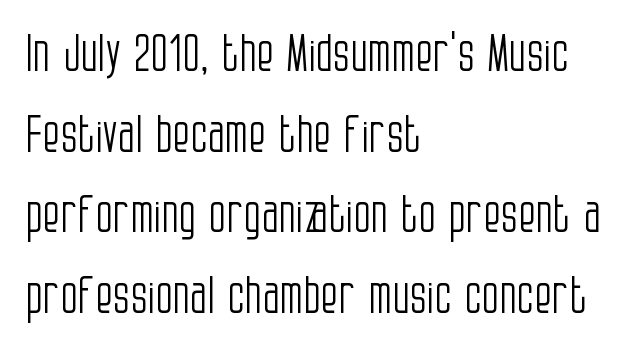
The image shows 51 px light, condensed sans-serif type, upright; set left-aligned, normal line spacing (1.58x), normal letter spacing, not underlined; low stroke contrast and a large x-height.
